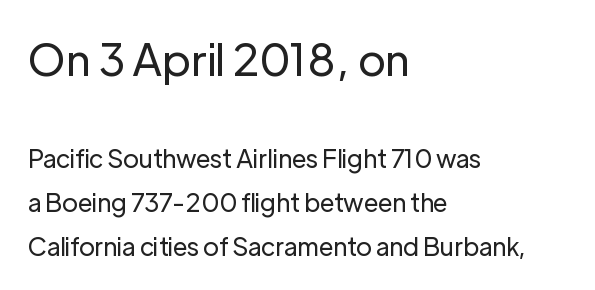
The image shows 44 px regular-weight sans-serif type, upright; set left-aligned, line spacing 1.76x, normal letter spacing, not underlined; the first (top) block is 1.76x larger; low stroke contrast and a medium x-height.
